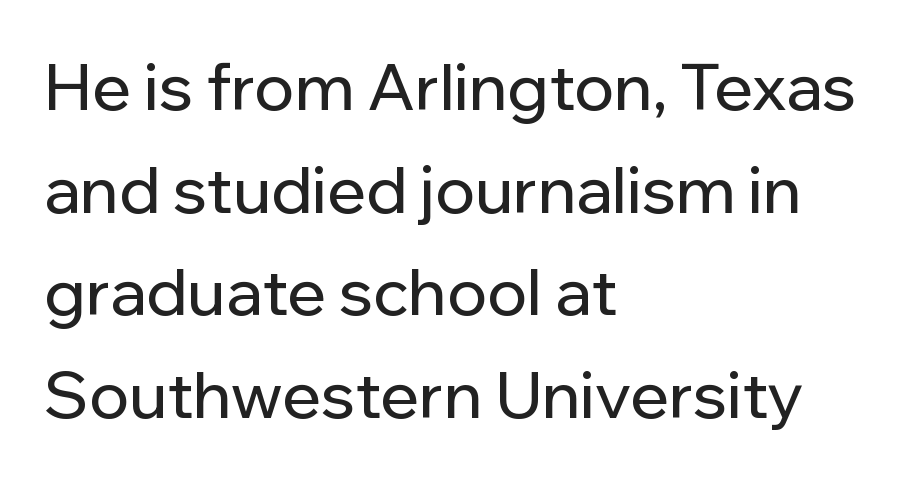
Is the letter spacing exaggerated? No — it looks like the ordinary default. This sample is left-justified, so line endings fall wherever the words run out. Has an underline been added? It has not. Looks like regular typesetting: each glyph gets only the width it needs. Posture: vertical. Vertically, the passage feels balanced, rows spaced as you'd expect.
